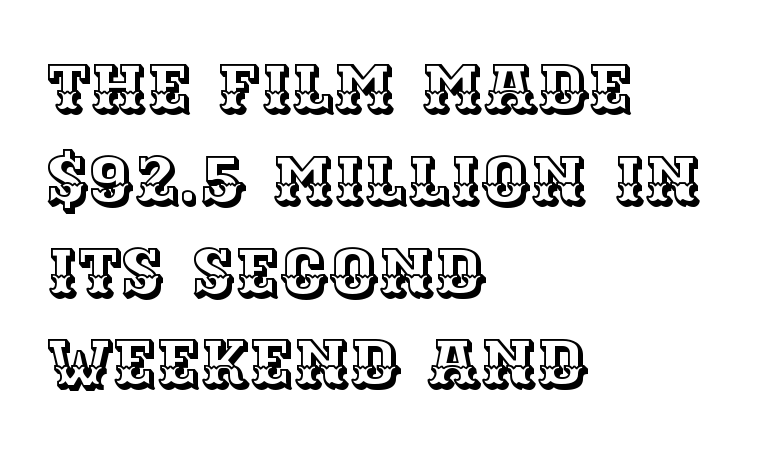
Vertically, the passage feels balanced, rows spaced as you'd expect. The specimen reads as upright at a glance. Proportional: the letters do not fall into vertical columns. The zone under the glyphs is completely vacant.
